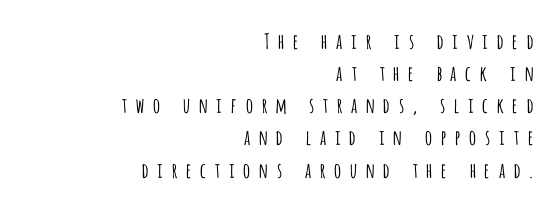
{"italic": "no", "bold": "no", "underline": "no", "align": "right", "line_spacing": "normal", "line_spacing_ratio": 1.53, "letter_spacing": "wide", "letter_spacing_em": 0.33, "glyph_px": 21}
